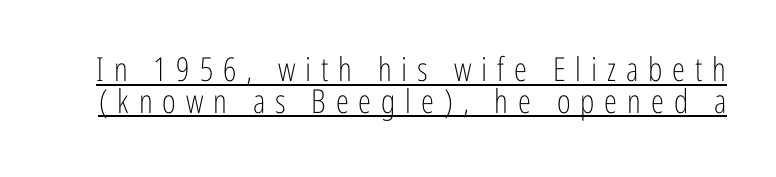
{"serif": "no", "italic": "no", "bold": "no", "weight": "light", "width": "condensed", "stroke_contrast": "low", "x_height": "medium", "monospaced": "no", "underline": "yes", "line_spacing": "tight", "line_spacing_ratio": 0.96, "letter_spacing": "wide", "letter_spacing_em": 0.3, "glyph_px": 33}
